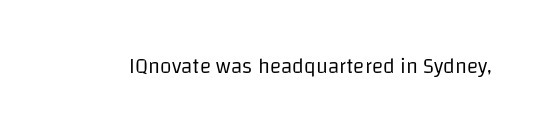
Q: Is the text bold? A: No.
Q: Is the text italic (slanted)? A: No, it is upright.
Q: Is the text underlined? A: No.
Q: Is the spacing between letters normal or unusually wide? A: Normal.
